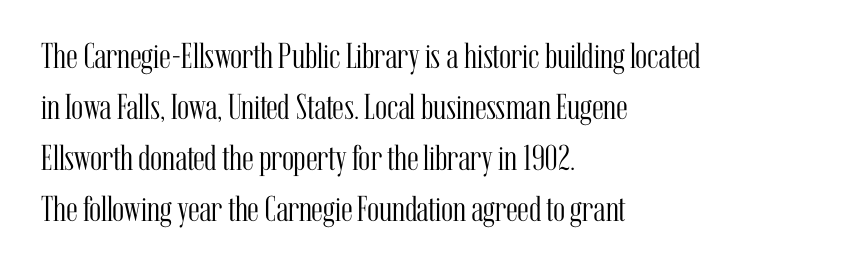
{"serif": "yes", "italic": "no", "bold": "no", "weight": "light", "width": "condensed", "stroke_contrast": "medium", "x_height": "medium", "monospaced": "no", "underline": "no", "align": "left", "line_spacing": "normal", "line_spacing_ratio": 1.42, "letter_spacing": "normal", "letter_spacing_em": 0.0, "glyph_px": 36}
